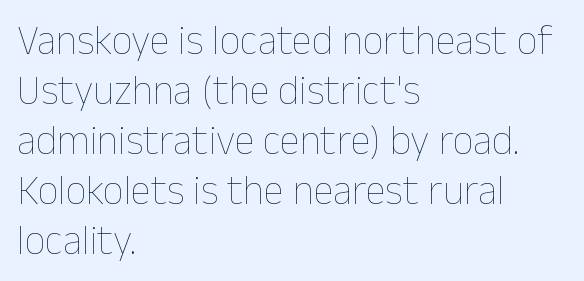
{"italic": "no", "bold": "no", "weight": "thin", "width": "normal", "stroke_contrast": "low", "x_height": "medium", "monospaced": "no", "underline": "no", "align": "left", "line_spacing_ratio": 1.22, "letter_spacing": "normal", "letter_spacing_em": 0.0, "glyph_px": 41}
